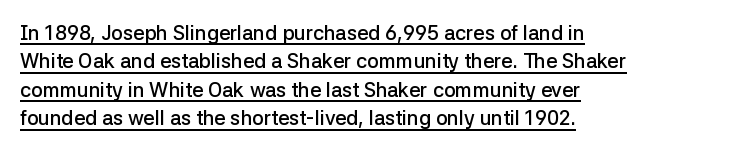
The image shows 20 px text type, upright; set left-aligned, normal line spacing (1.42x), normal letter spacing, underlined.
